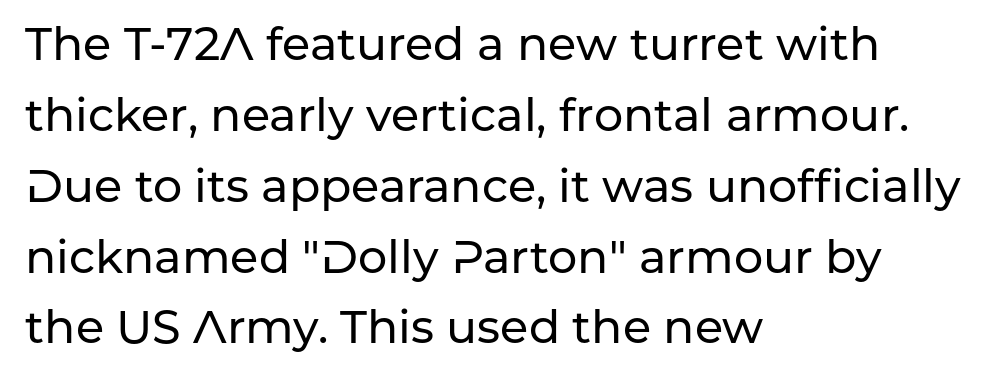
Does the lettering tilt? It doesn't — this is upright. Reading down the column, the eye jumps a familiar distance to each next line. Underlining? Definitely not there. This rendering leaves character spacing at its baseline value. Each letter keeps its own natural width here, so spacing adapts to shape. Visually the block forms a straight wall on the left and a jagged coastline on the right.
